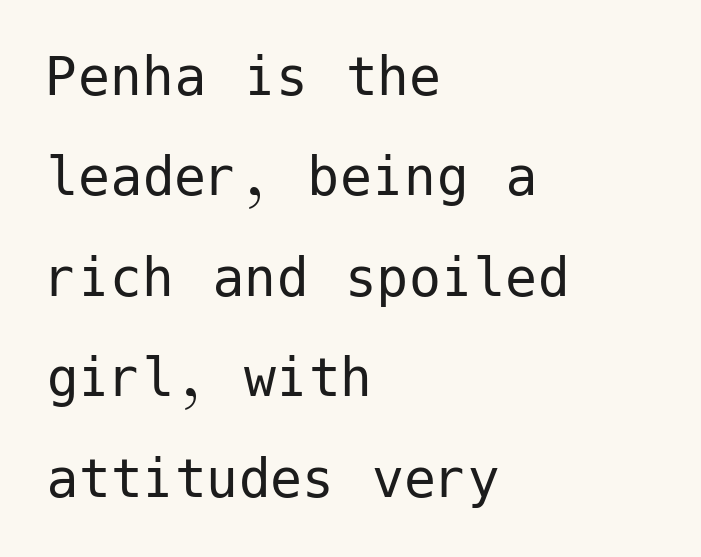
Baseline-to-baseline distance is the conventional proportion of letter height. A typesetter would call this zero additional tracking. Designer's note — italics off, roman on. Anything drawn beneath the words? Only blank space. Heft: none added — not bold. The rag falls on the right side of this text block.
